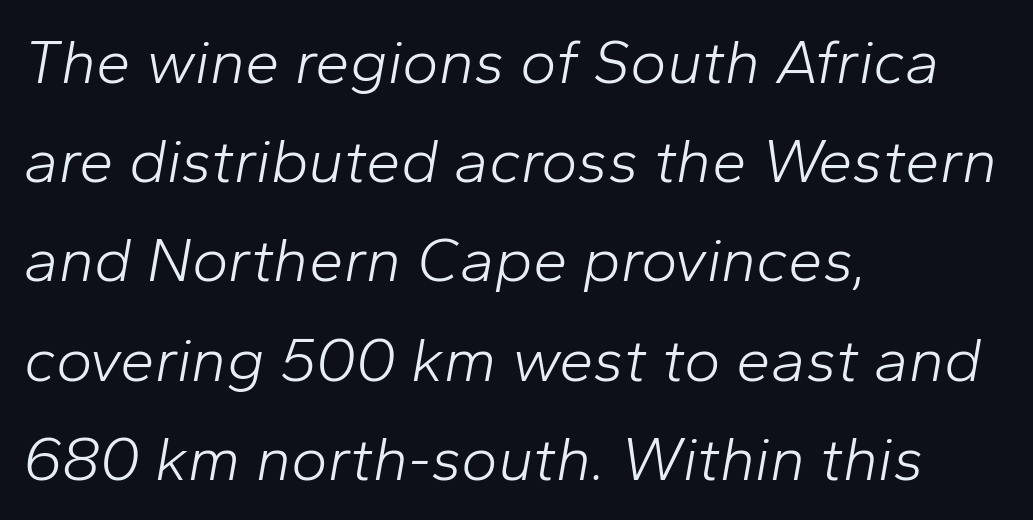
Q: Is the text bold? A: No.
Q: Is the text italic (slanted)? A: Yes, it leans right by about 10 degrees.
Q: Is the text underlined? A: No.
Q: How is the paragraph aligned? A: Left-aligned.
Q: Is the spacing between letters normal or unusually wide? A: Normal.
Q: Is the spacing between lines tight, normal or loose? A: Normal.
Q: Width (condensed, normal, or wide)? A: Normal.
Q: Stroke contrast? A: Low.
Q: x-height? A: Medium.
Q: Monospaced? A: No.
